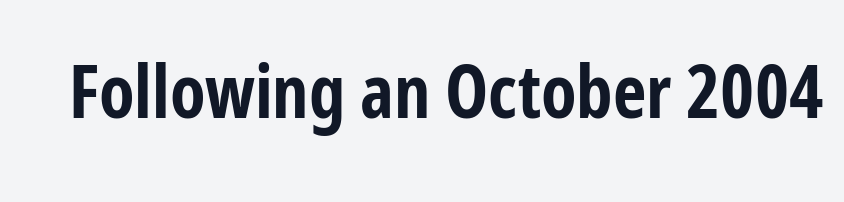
Q: Is the text bold? A: Yes.
Q: Is the text italic (slanted)? A: No, it is upright.
Q: Is the typeface a serif or a sans-serif typeface? A: Sans-serif.
Q: Is the text underlined? A: No.
Q: Is the spacing between letters normal or unusually wide? A: Normal.
Q: Width (condensed, normal, or wide)? A: Condensed.
Q: Stroke contrast? A: Low.
Q: x-height? A: Medium.
Q: Monospaced? A: No.
